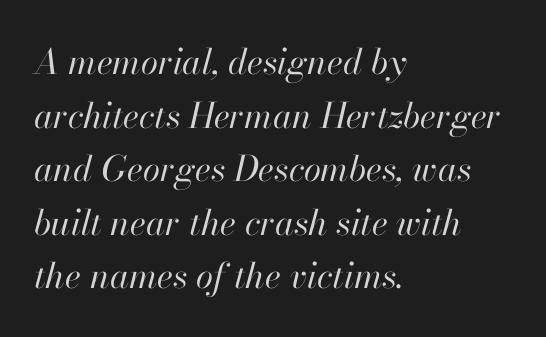
Q: Is the text bold? A: No.
Q: Is the text italic (slanted)? A: Yes, it leans right by about 13 degrees.
Q: Is the text underlined? A: No.
Q: How is the paragraph aligned? A: Left-aligned.
Q: Is the spacing between letters normal or unusually wide? A: Normal.
Q: Is the spacing between lines tight, normal or loose? A: Normal.
Q: Width (condensed, normal, or wide)? A: Normal.
Q: Stroke contrast? A: High.
Q: x-height? A: Small.
Q: Monospaced? A: No.
